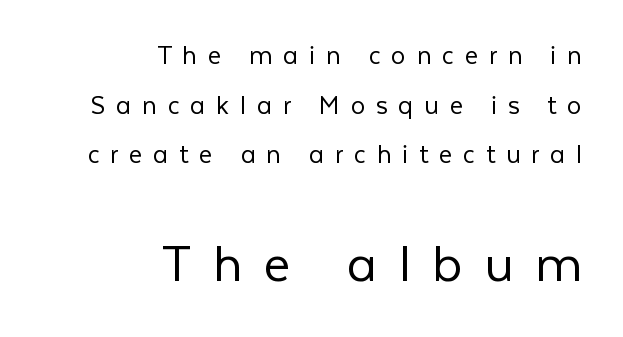
Q: Is the text bold? A: No.
Q: Is the text italic (slanted)? A: No, it is upright.
Q: Is the typeface a serif or a sans-serif typeface? A: Sans-serif.
Q: Is the text underlined? A: No.
Q: How is the paragraph aligned? A: Right-aligned.
Q: Is the spacing between letters normal or unusually wide? A: Unusually wide.
Q: Which block of text is set in a larger size, the first (top) or the second (bottom)? A: The second (bottom) one.
Q: Width (condensed, normal, or wide)? A: Normal.
Q: Stroke contrast? A: Low.
Q: x-height? A: Medium.
Q: Monospaced? A: No.
